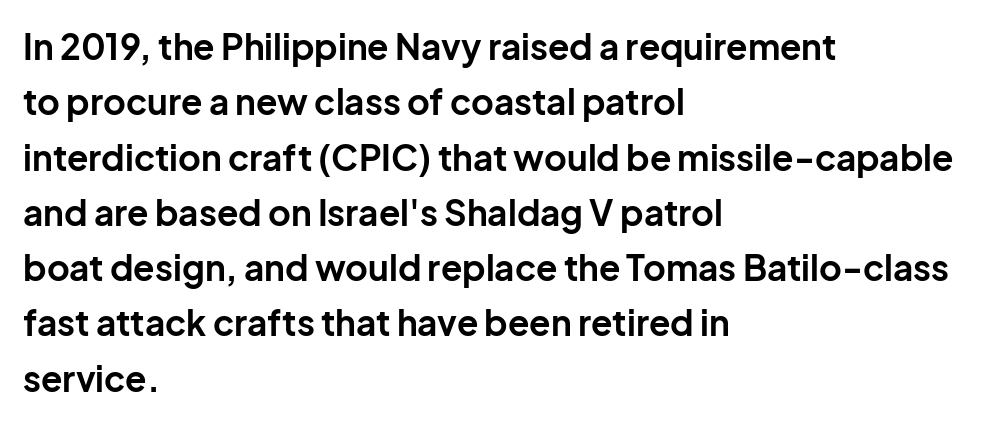
Q: Is the text bold? A: Yes.
Q: Is the text italic (slanted)? A: No, it is upright.
Q: Is the typeface a serif or a sans-serif typeface? A: Sans-serif.
Q: Is the text underlined? A: No.
Q: How is the paragraph aligned? A: Left-aligned.
Q: Is the spacing between letters normal or unusually wide? A: Normal.
Q: Is the spacing between lines tight, normal or loose? A: Normal.
Q: Width (condensed, normal, or wide)? A: Normal.
Q: Stroke contrast? A: Low.
Q: x-height? A: Medium.
Q: Monospaced? A: No.
